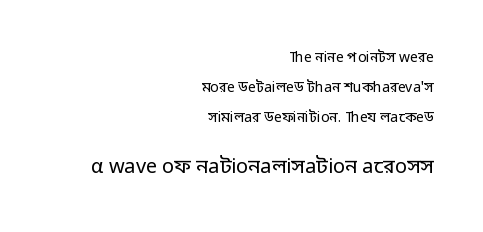
These two chunks differ in scale, with the bottom chunk taking the larger measure. The weight would be labelled regular, book, light, or lighter still. These lines stand farther apart than default settings would place them. Compared with a flush-left layout, this one pins lines to the opposite, right side. This rendering leaves character spacing at its baseline value.
